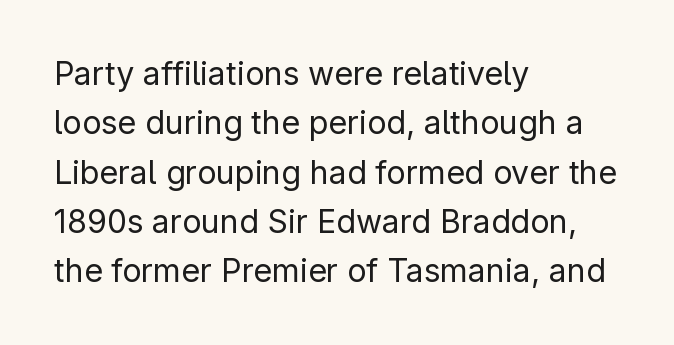
A quiet, ordinary-to-light weight characterises the typeface. These lines are rendered in a variable-pitch font. These lines keep a tight, regular rhythm from letter to letter. The characters display no serif detailing; their extremities are plain. Unlike italic type, these characters show no tilt at all.
